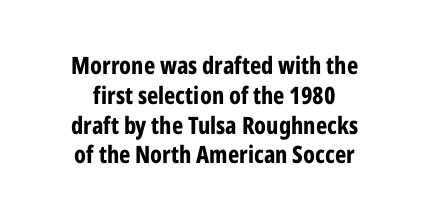
No italicization has been applied; the sample stays upright. The sample has been set heavy, in full bold. Here the glyphs are tracked normally, forming tight word shapes. Centered paragraph, ragged on both sides.
